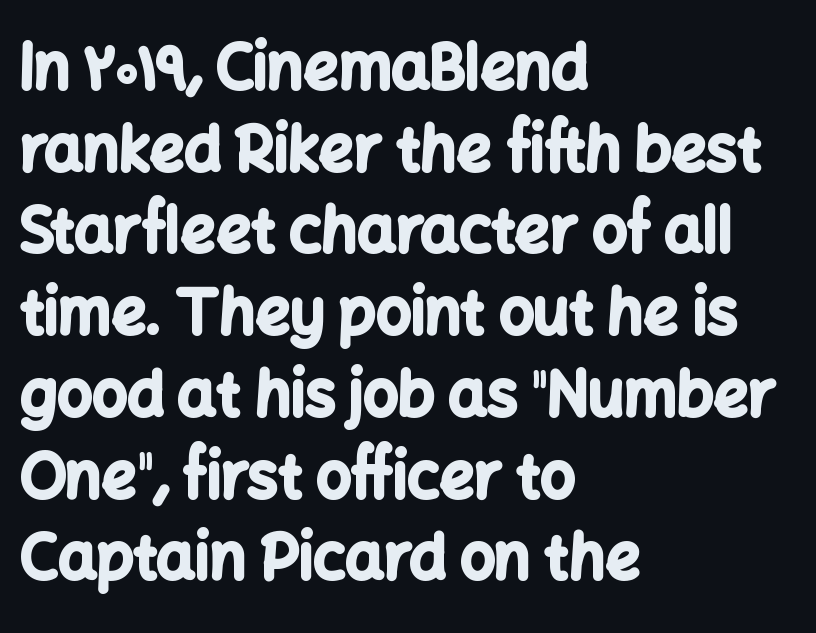
{"serif": "no", "italic": "no", "bold": "yes", "weight": "bold", "width": "normal", "stroke_contrast": "low", "x_height": "medium", "monospaced": "no", "underline": "no", "align": "left", "line_spacing": "normal", "line_spacing_ratio": 1.34, "letter_spacing": "normal", "letter_spacing_em": 0.0, "glyph_px": 61}
